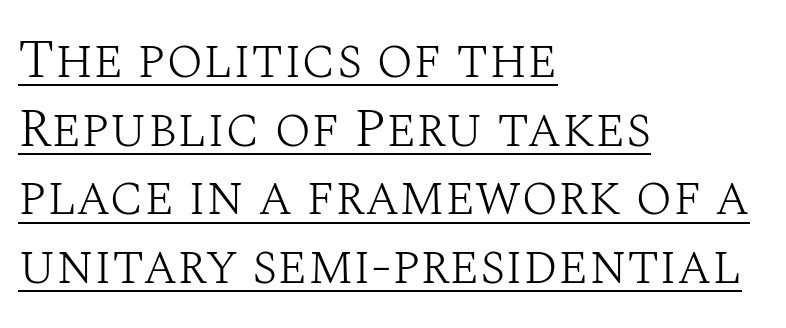
Q: Is the text bold? A: No.
Q: Is the text italic (slanted)? A: No, it is upright.
Q: Is the typeface a serif or a sans-serif typeface? A: Serif.
Q: Is the text underlined? A: Yes.
Q: How is the paragraph aligned? A: Left-aligned.
Q: Is the spacing between letters normal or unusually wide? A: Normal.
Q: Is the spacing between lines tight, normal or loose? A: Normal.
Q: Width (condensed, normal, or wide)? A: Normal.
Q: Stroke contrast? A: Medium.
Q: x-height? A: Large.
Q: Monospaced? A: No.
